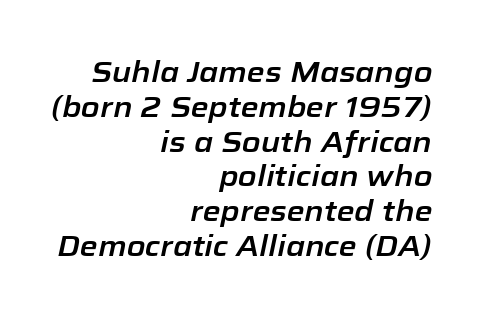
The image shows 29 px text type, italic (leaning right); set right-aligned, line spacing 1.2x, normal letter spacing, not underlined; low stroke contrast and a medium x-height.
